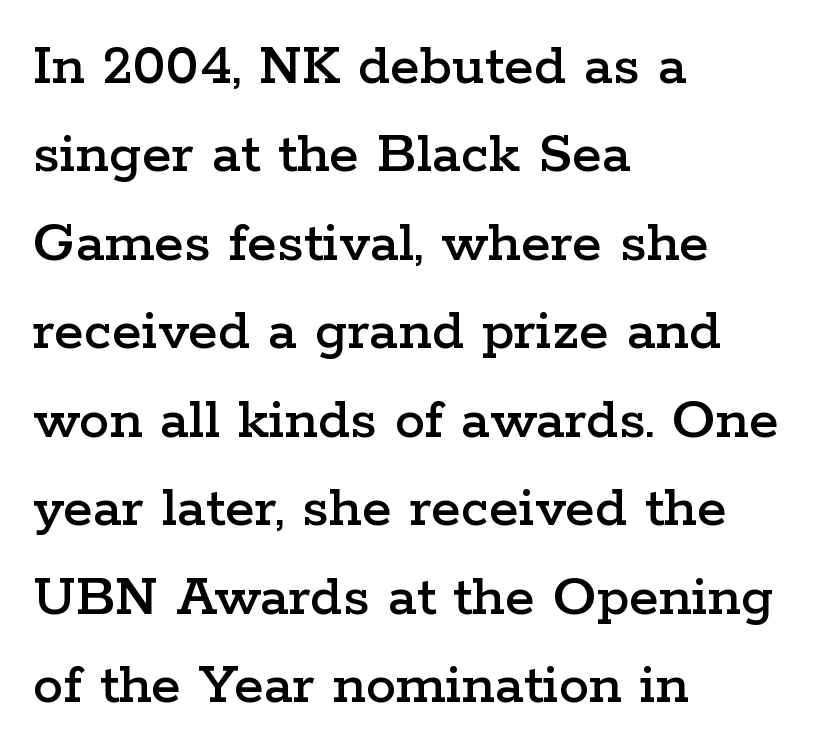
The image shows 61 px wide serif type, upright; set left-aligned, normal line spacing (1.45x), normal letter spacing, not underlined; low stroke contrast and a medium x-height.
